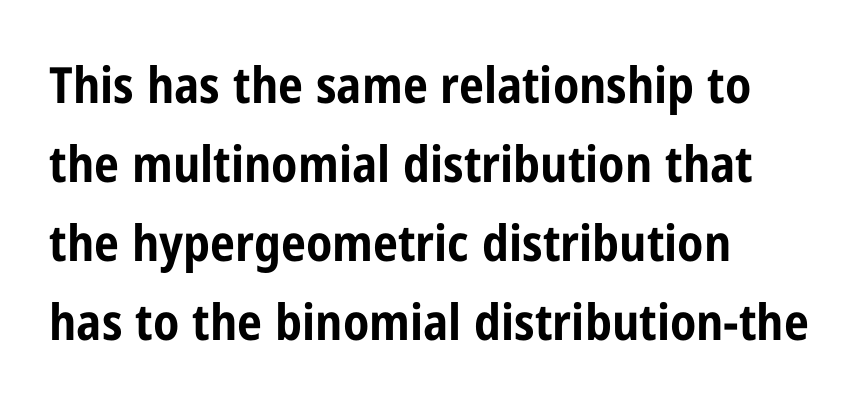
Ascenders rise straight up at ninety degrees. The passage shown stacks its lines at a standard gap. Horizontally, the lines are justified to the leading edge only. Nothing sits at the stroke ends, so this counts as sans-serif. On the weight axis this lands at bold, roughly 700. These lines are rendered in a variable-pitch font.
